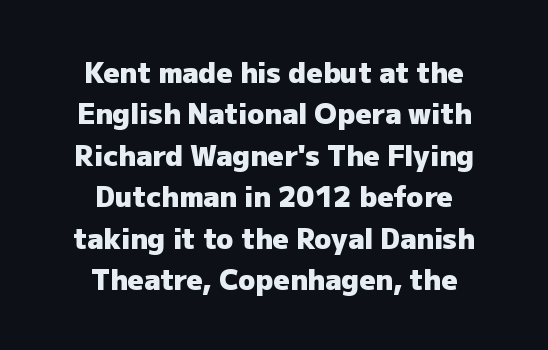
The string is rendered with underlining switched off. Default kerning and tracking; the words read as compact shapes. The passage is arranged like a title page — every line centered. You'd pick this weight for a headline — it's a proper bold.
